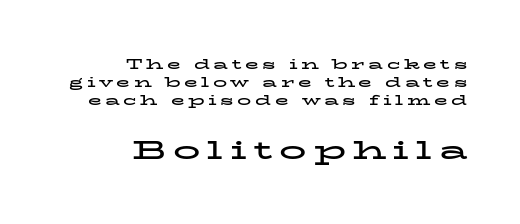
The image shows 27 px bold type, upright; set right-aligned, normal line spacing (1.27x), unusually wide letter spacing (+0.25 em), not underlined; the second (bottom) block is 1.93x larger.
